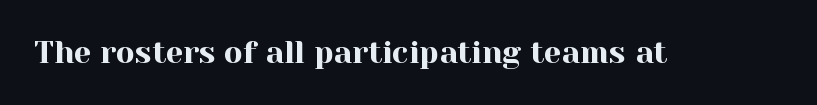
Posture: straight, roman, zero tilt. This sample uses plain, unmodified letter spacing. The glyphs are unaccompanied by any horizontal stroke below them. Do the characters align in a grid? No, the font is proportional. In terms of letterform style, serifs are clearly present.
